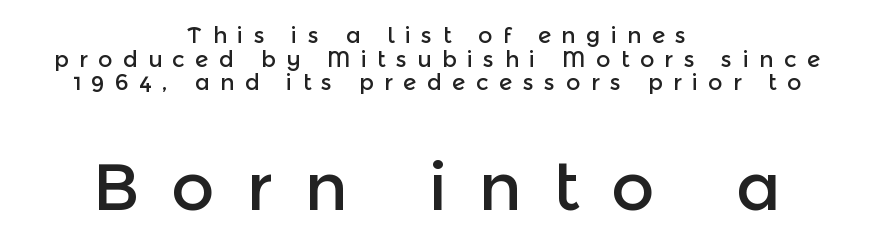
Q: Is the text italic (slanted)? A: No, it is upright.
Q: Is the typeface a serif or a sans-serif typeface? A: Sans-serif.
Q: Is the text underlined? A: No.
Q: How is the paragraph aligned? A: Centered.
Q: Is the spacing between letters normal or unusually wide? A: Unusually wide.
Q: Is the spacing between lines tight, normal or loose? A: Tight.
Q: Which block of text is set in a larger size, the first (top) or the second (bottom)? A: The second (bottom) one.
Q: Width (condensed, normal, or wide)? A: Normal.
Q: x-height? A: Medium.
Q: Monospaced? A: No.
